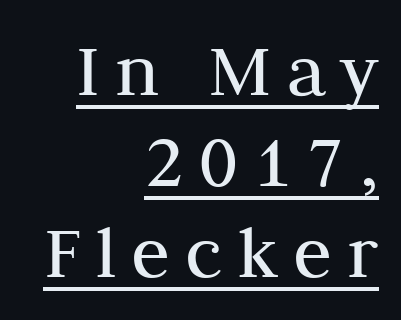
If you drew a ruler down the right edge, every line would touch it. Character widths vary here, with narrow letters taking less room than wide ones. Caption: face not bold, strokes unweighted. How would I describe the line gaps? Narrow and economical. Observe the serifs anchoring each vertical stroke in this sample.
